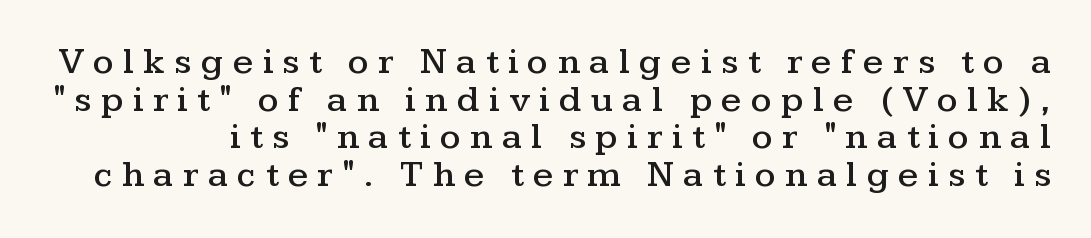
Q: Is the text italic (slanted)? A: No, it is upright.
Q: Is the typeface a serif or a sans-serif typeface? A: Serif.
Q: Is the text underlined? A: No.
Q: Is the spacing between letters normal or unusually wide? A: Unusually wide.
Q: Is the spacing between lines tight, normal or loose? A: Tight.
Q: Width (condensed, normal, or wide)? A: Wide.
Q: Stroke contrast? A: Medium.
Q: x-height? A: Medium.
Q: Monospaced? A: No.
